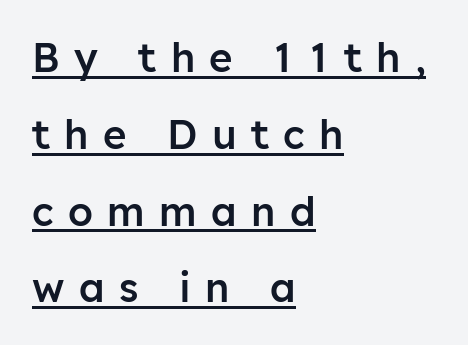
Q: Is the text bold? A: Semi-bold.
Q: Is the text italic (slanted)? A: No, it is upright.
Q: Is the typeface a serif or a sans-serif typeface? A: Sans-serif.
Q: Is the text underlined? A: Yes.
Q: How is the paragraph aligned? A: Left-aligned.
Q: Is the spacing between letters normal or unusually wide? A: Unusually wide.
Q: Is the spacing between lines tight, normal or loose? A: Loose.
Q: Width (condensed, normal, or wide)? A: Normal.
Q: Stroke contrast? A: Low.
Q: x-height? A: Medium.
Q: Monospaced? A: No.
